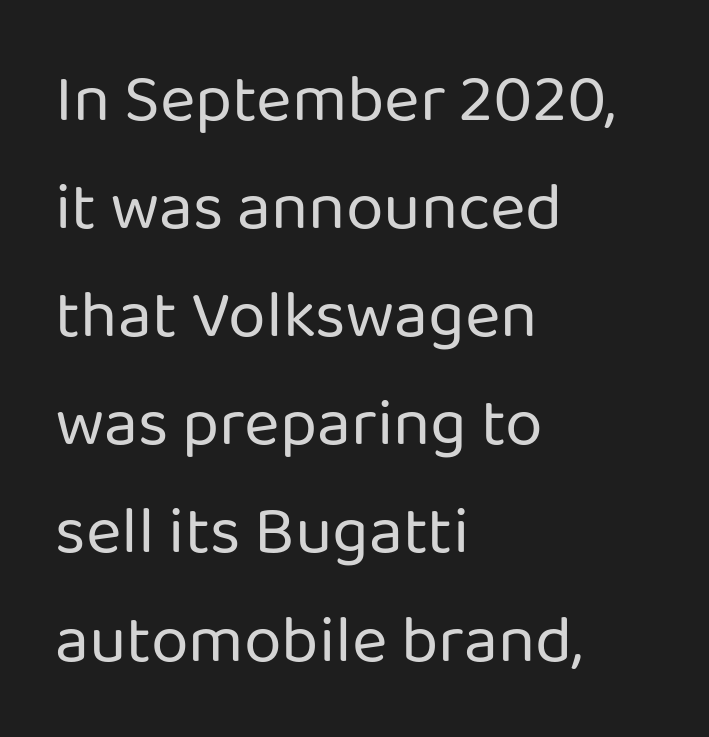
Q: Is the text bold? A: No.
Q: Is the text italic (slanted)? A: No, it is upright.
Q: Is the typeface a serif or a sans-serif typeface? A: Sans-serif.
Q: Is the text underlined? A: No.
Q: How is the paragraph aligned? A: Left-aligned.
Q: Is the spacing between letters normal or unusually wide? A: Normal.
Q: Is the spacing between lines tight, normal or loose? A: Normal.
Q: Width (condensed, normal, or wide)? A: Normal.
Q: Stroke contrast? A: Low.
Q: x-height? A: Medium.
Q: Monospaced? A: No.
